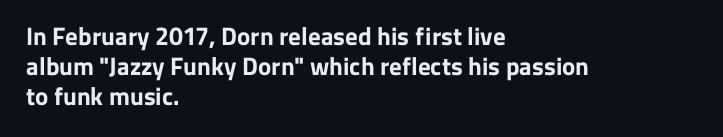
{"italic": "no", "bold": "yes", "underline": "no", "align": "left", "line_spacing_ratio": 1.2, "letter_spacing": "normal", "letter_spacing_em": 0.0, "glyph_px": 25}
